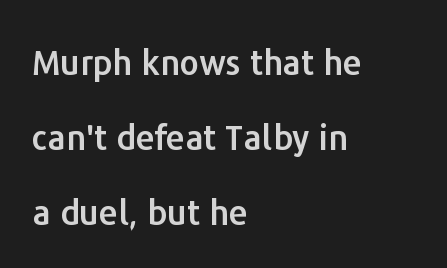
This sample trades compactness for vertical openness between lines. A bare baseline throughout the passage. Every stem runs plumb, perpendicular to the baseline. Left-aligned paragraph, ragged on the right.
